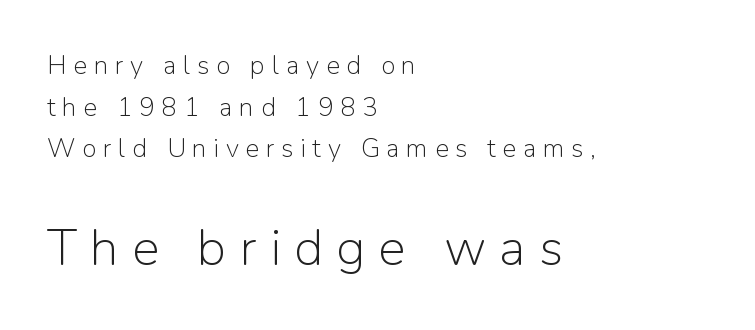
This is the regular roman posture of the typeface. Display-style spreading of the glyphs; the letterfit is very open. Weight class: somewhere from thin through regular. Anything drawn beneath the words? Only blank space. Character widths vary here, with narrow letters taking less room than wide ones. Typesetter's note — lower block bumped up in size, upper block left smaller.
